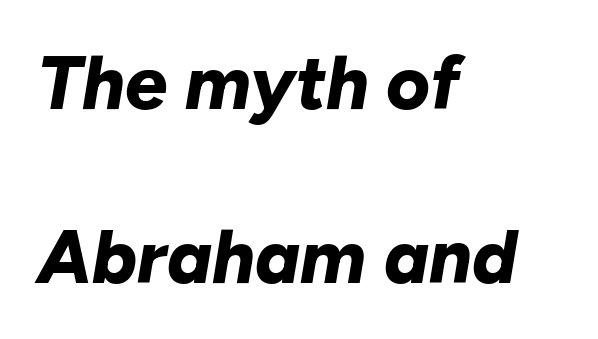
Q: Is the text bold? A: Yes.
Q: Is the text italic (slanted)? A: Yes, it leans right by about 10 degrees.
Q: Is the text underlined? A: No.
Q: How is the paragraph aligned? A: Left-aligned.
Q: Is the spacing between letters normal or unusually wide? A: Normal.
Q: Is the spacing between lines tight, normal or loose? A: Loose.
Q: Width (condensed, normal, or wide)? A: Normal.
Q: Stroke contrast? A: Low.
Q: x-height? A: Medium.
Q: Monospaced? A: No.
